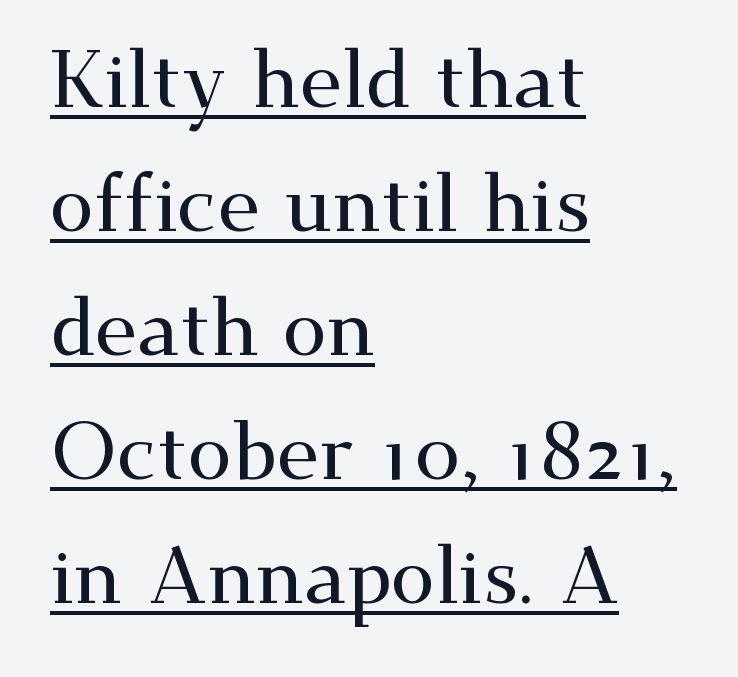
Reading down the column, the eye jumps a familiar distance to each next line. The passage shown is underscored from start to finish. Where is the straight margin? On the left. Is the letter spacing exaggerated? No — it looks like the ordinary default. Serif or sans? Serif — the stroke terminals have little feet.
